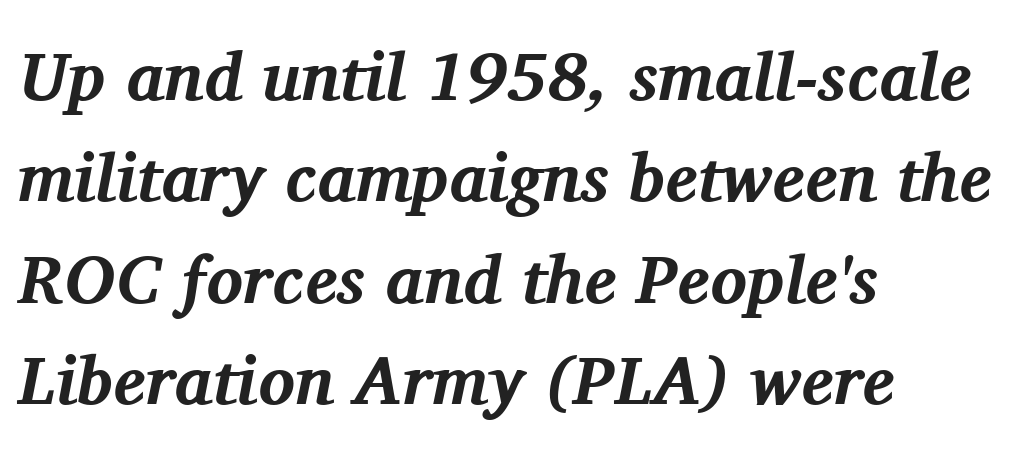
Q: Is the text bold? A: Yes.
Q: Is the text italic (slanted)? A: Yes, it leans right by about 11 degrees.
Q: Is the typeface a serif or a sans-serif typeface? A: Serif.
Q: Is the text underlined? A: No.
Q: How is the paragraph aligned? A: Left-aligned.
Q: Is the spacing between letters normal or unusually wide? A: Normal.
Q: Is the spacing between lines tight, normal or loose? A: Normal.
Q: Width (condensed, normal, or wide)? A: Normal.
Q: Stroke contrast? A: Medium.
Q: x-height? A: Medium.
Q: Monospaced? A: No.
